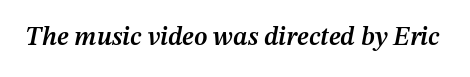
{"italic": "yes", "lean": "right", "slant_degrees": 12, "bold": "semi", "underline": "no", "letter_spacing": "normal", "letter_spacing_em": 0.0, "glyph_px": 26}
